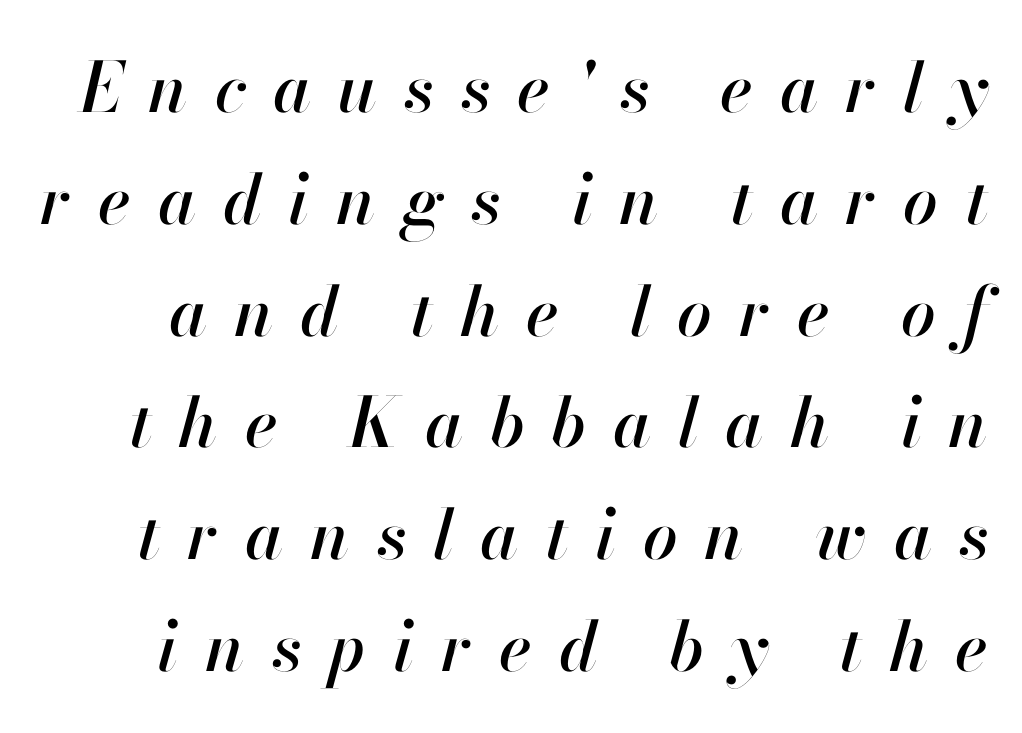
Q: Is the text italic (slanted)? A: Yes, it leans right by about 13 degrees.
Q: Is the text underlined? A: No.
Q: Is the spacing between letters normal or unusually wide? A: Unusually wide.
Q: Is the spacing between lines tight, normal or loose? A: Normal.
Q: Width (condensed, normal, or wide)? A: Normal.
Q: Stroke contrast? A: High.
Q: x-height? A: Small.
Q: Monospaced? A: No.
